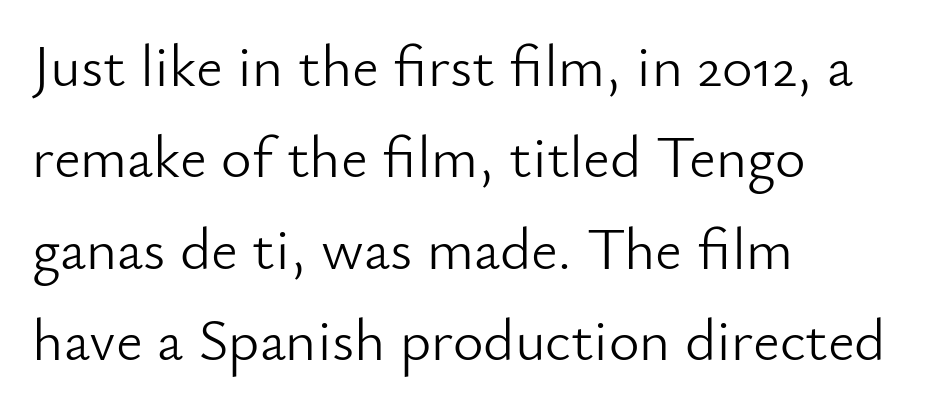
Q: Is the text bold? A: No.
Q: Is the text italic (slanted)? A: No, it is upright.
Q: Is the typeface a serif or a sans-serif typeface? A: Sans-serif.
Q: Is the text underlined? A: No.
Q: How is the paragraph aligned? A: Left-aligned.
Q: Is the spacing between letters normal or unusually wide? A: Normal.
Q: Is the spacing between lines tight, normal or loose? A: Normal.
Q: Width (condensed, normal, or wide)? A: Normal.
Q: Stroke contrast? A: Low.
Q: x-height? A: Small.
Q: Monospaced? A: No.
